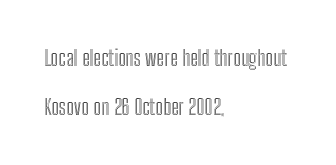
Q: Is the text italic (slanted)? A: No, it is upright.
Q: Is the text underlined? A: No.
Q: How is the paragraph aligned? A: Left-aligned.
Q: Is the spacing between letters normal or unusually wide? A: Normal.
Q: Is the spacing between lines tight, normal or loose? A: Loose.
